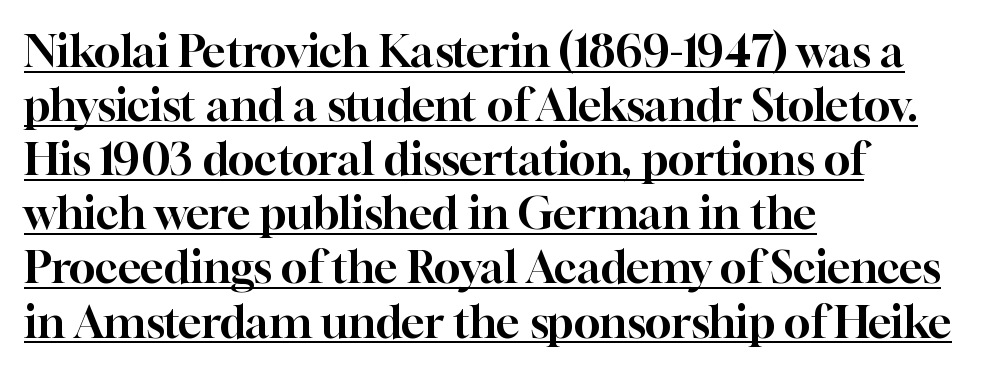
{"serif": "yes", "italic": "no", "width": "normal", "stroke_contrast": "high", "x_height": "medium", "monospaced": "no", "underline": "yes", "align": "left", "line_spacing_ratio": 1.23, "letter_spacing": "normal", "letter_spacing_em": 0.0, "glyph_px": 44}
